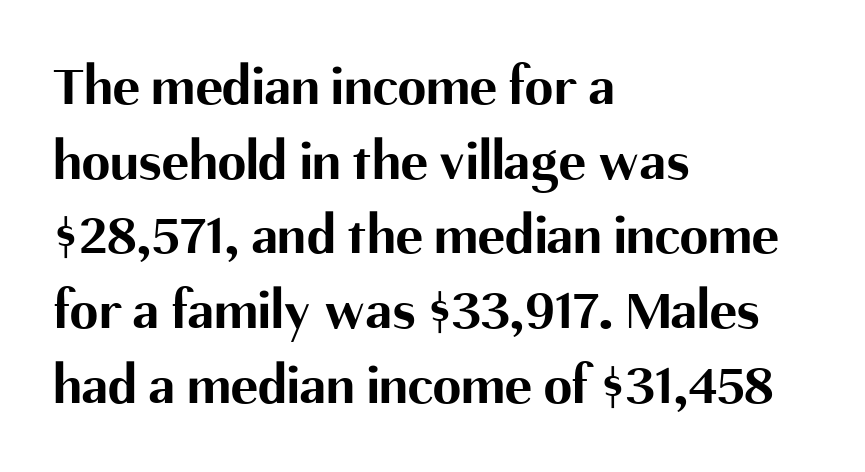
{"serif": "no", "italic": "no", "bold": "yes", "weight": "bold", "width": "normal", "stroke_contrast": "medium", "x_height": "medium", "monospaced": "no", "underline": "no", "align": "left", "line_spacing": "normal", "line_spacing_ratio": 1.31, "letter_spacing": "normal", "letter_spacing_em": 0.0, "glyph_px": 57}
